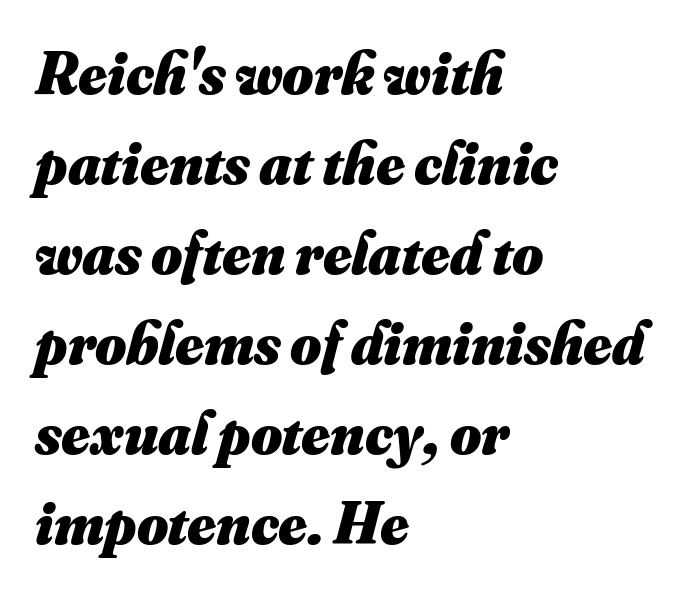
This rendering features lettering with no underline. You could call the tracking neutral — neither tight nor loose. Each new line begins a customary step beneath the previous one. Is this a fixed-width face? No — the glyphs have proportional, varying widths. A full-strength bold gives these letters their thick strokes.
